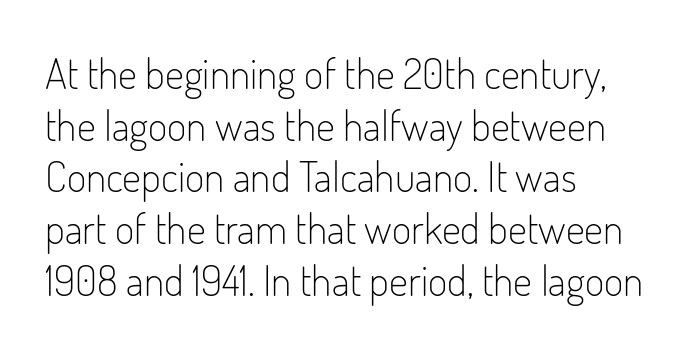
The image shows 42 px light, condensed sans-serif type, upright; set left-aligned, line spacing 1.23x, normal letter spacing, not underlined; low stroke contrast and a small x-height.
